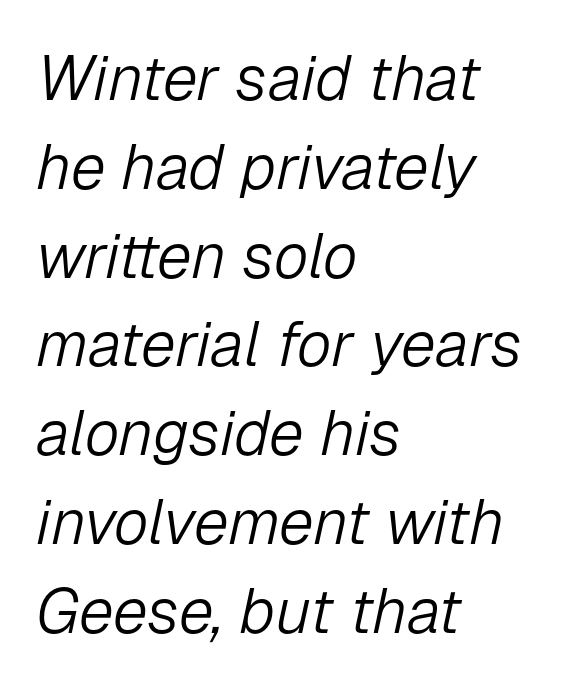
{"italic": "yes", "lean": "right", "slant_degrees": 12, "bold": "no", "weight": "light", "width": "normal", "stroke_contrast": "low", "x_height": "medium", "monospaced": "no", "underline": "no", "align": "left", "line_spacing": "normal", "line_spacing_ratio": 1.41, "letter_spacing": "normal", "letter_spacing_em": 0.0, "glyph_px": 63}
